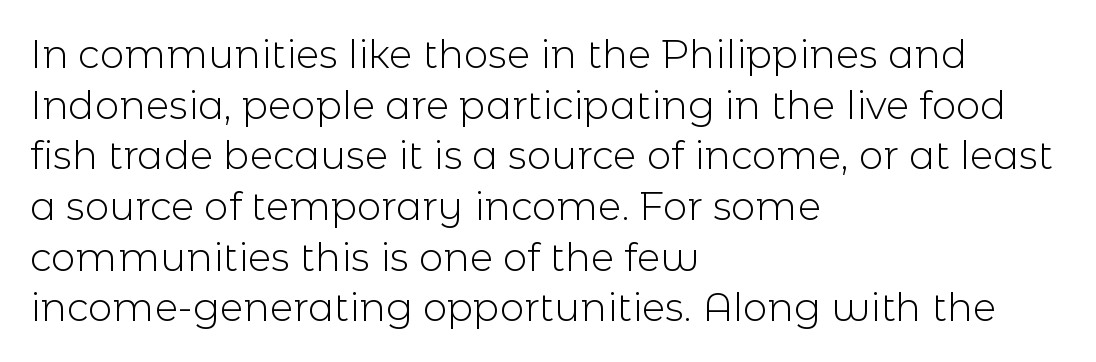
Q: Is the text bold? A: No.
Q: Is the text italic (slanted)? A: No, it is upright.
Q: Is the typeface a serif or a sans-serif typeface? A: Sans-serif.
Q: Is the text underlined? A: No.
Q: How is the paragraph aligned? A: Left-aligned.
Q: Is the spacing between letters normal or unusually wide? A: Normal.
Q: Is the spacing between lines tight, normal or loose? A: Normal.
Q: Width (condensed, normal, or wide)? A: Normal.
Q: x-height? A: Medium.
Q: Monospaced? A: No.
